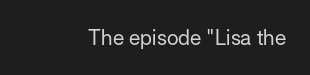
Q: Is the text bold? A: No.
Q: Is the text italic (slanted)? A: No, it is upright.
Q: Is the text underlined? A: No.
Q: Is the spacing between letters normal or unusually wide? A: Normal.
